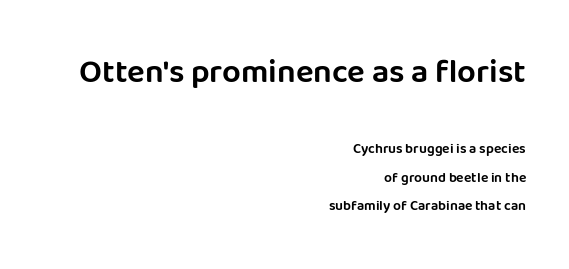
Q: Is the text italic (slanted)? A: No, it is upright.
Q: Is the typeface a serif or a sans-serif typeface? A: Sans-serif.
Q: Is the text underlined? A: No.
Q: How is the paragraph aligned? A: Right-aligned.
Q: Is the spacing between letters normal or unusually wide? A: Normal.
Q: Is the spacing between lines tight, normal or loose? A: Loose.
Q: Which block of text is set in a larger size, the first (top) or the second (bottom)? A: The first (top) one.
Q: Width (condensed, normal, or wide)? A: Normal.
Q: Stroke contrast? A: Low.
Q: x-height? A: Large.
Q: Monospaced? A: No.
